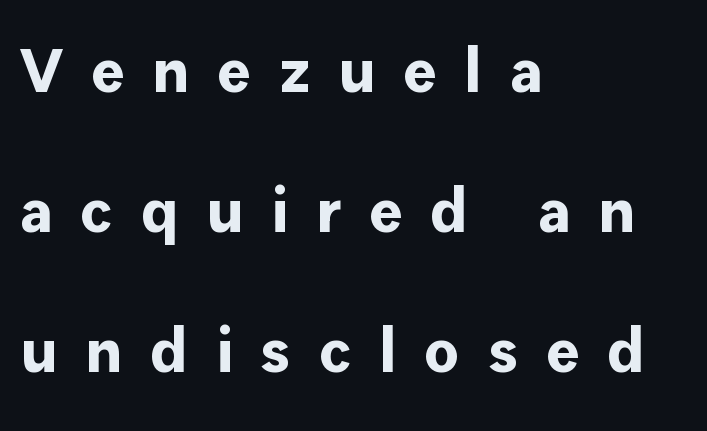
{"serif": "no", "italic": "no", "bold": "yes", "weight": "bold", "width": "normal", "stroke_contrast": "low", "x_height": "medium", "monospaced": "no", "underline": "no", "align": "left", "line_spacing": "loose", "line_spacing_ratio": 2.22, "letter_spacing": "wide", "letter_spacing_em": 0.44, "glyph_px": 63}
